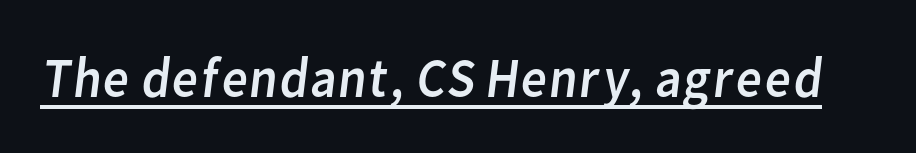
Q: Is the text bold? A: No.
Q: Is the typeface a serif or a sans-serif typeface? A: Sans-serif.
Q: Is the text underlined? A: Yes.
Q: Is the spacing between letters normal or unusually wide? A: Normal.
Q: Width (condensed, normal, or wide)? A: Normal.
Q: Stroke contrast? A: Low.
Q: x-height? A: Medium.
Q: Monospaced? A: No.
